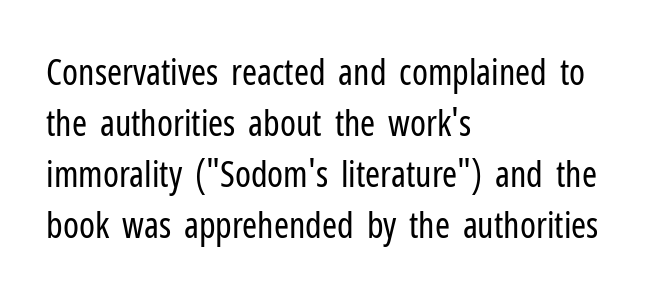
Each line starts at the same left margin while the right side varies. Check under the words: just untouched page. The weight would be labelled regular, book, light, or lighter still. Ascenders rise straight up at ninety degrees.
